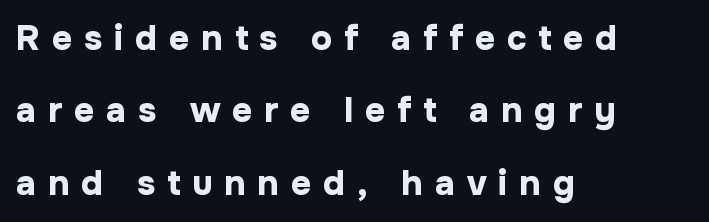
The image shows 35 px bold sans-serif type, upright; set left-aligned, loose line spacing (2.07x), unusually wide letter spacing (+0.34 em), not underlined; low stroke contrast and a medium x-height.
